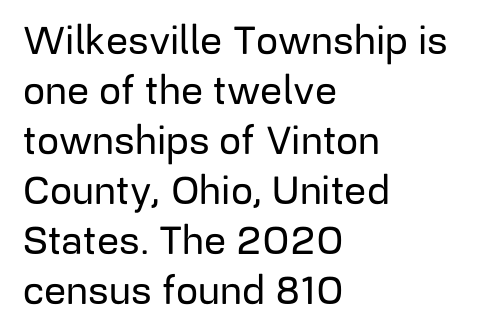
{"serif": "no", "italic": "no", "width": "normal", "stroke_contrast": "low", "x_height": "medium", "monospaced": "no", "underline": "no", "align": "left", "line_spacing": "normal", "line_spacing_ratio": 1.28, "letter_spacing": "normal", "letter_spacing_em": 0.0, "glyph_px": 39}
